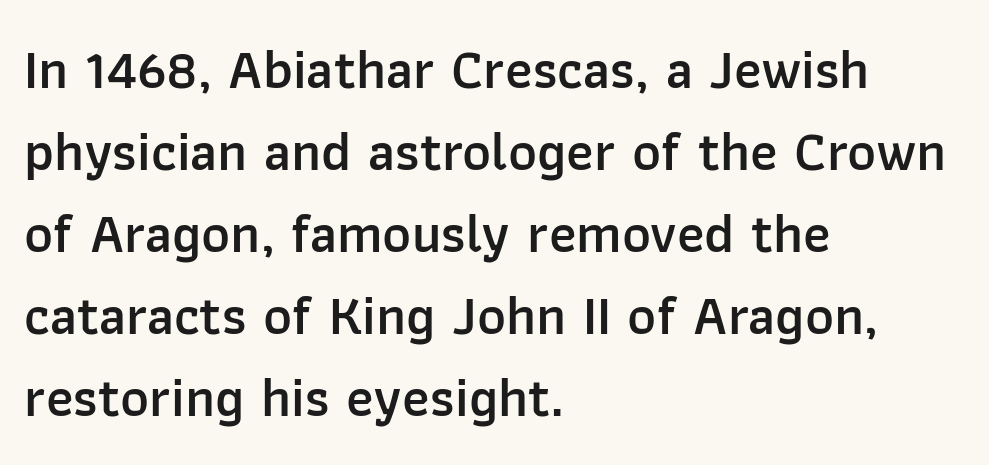
The image shows 55 px semibold sans-serif type, upright; set left-aligned, normal line spacing (1.49x), normal letter spacing, not underlined; low stroke contrast and a medium x-height.
